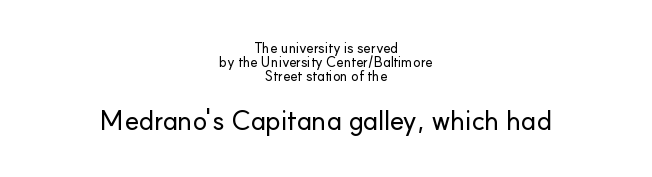
{"italic": "no", "underline": "no", "align": "center", "line_spacing": "tight", "line_spacing_ratio": 1.0, "letter_spacing": "normal", "letter_spacing_em": 0.0, "larger_block": "second", "size_ratio": 1.93, "glyph_px": 27}
